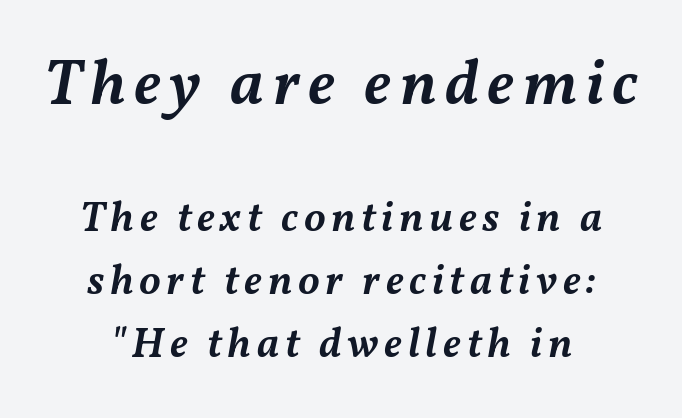
{"italic": "yes", "lean": "right", "slant_degrees": 11, "bold": "semi", "weight": "semibold", "width": "normal", "stroke_contrast": "medium", "x_height": "medium", "monospaced": "no", "underline": "no", "line_spacing": "normal", "line_spacing_ratio": 1.47, "larger_block": "first", "size_ratio": 1.51, "glyph_px": 65}
